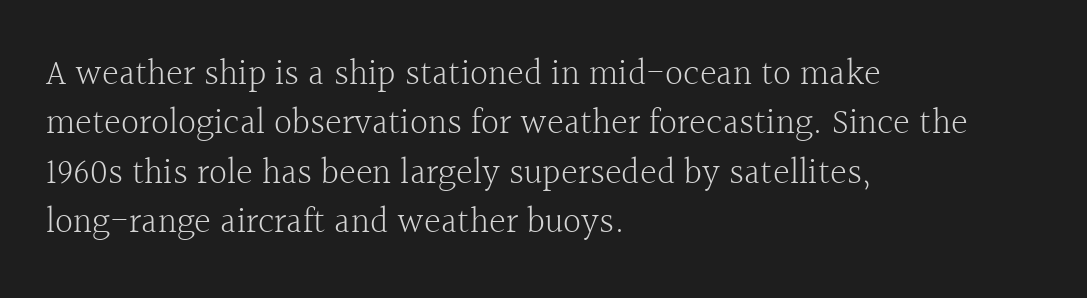
The image shows 36 px light serif type, upright; set left-aligned, normal line spacing (1.37x), normal letter spacing, not underlined; a medium x-height.
